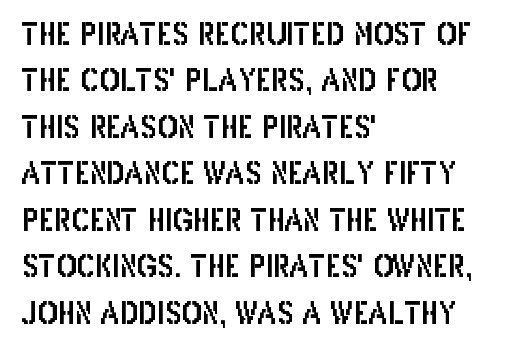
Q: Is the text italic (slanted)? A: No, it is upright.
Q: Is the typeface a serif or a sans-serif typeface? A: Sans-serif.
Q: Is the text underlined? A: No.
Q: How is the paragraph aligned? A: Left-aligned.
Q: Is the spacing between letters normal or unusually wide? A: Normal.
Q: Is the spacing between lines tight, normal or loose? A: Normal.
Q: Width (condensed, normal, or wide)? A: Condensed.
Q: Stroke contrast? A: Low.
Q: x-height? A: Large.
Q: Monospaced? A: No.
